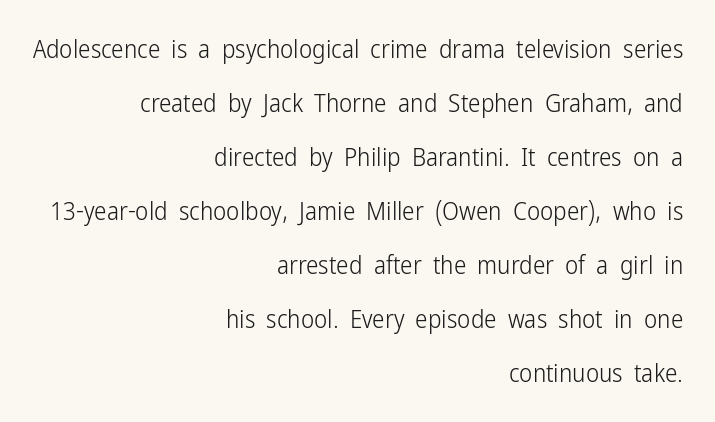
The image shows 25 px text type, upright; set right-aligned, loose line spacing (2.16x), normal letter spacing, not underlined.
